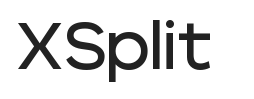
Think of a printed novel: that variable character pitch is what you see here. Tracking here is standard; glyphs follow each other at the usual distance. The lettering stays uniformly vertical, giving the passage a roman look. This rendering employs a face without finishing strokes, i.e., a sans-serif. Descenders hang freely into open space.
